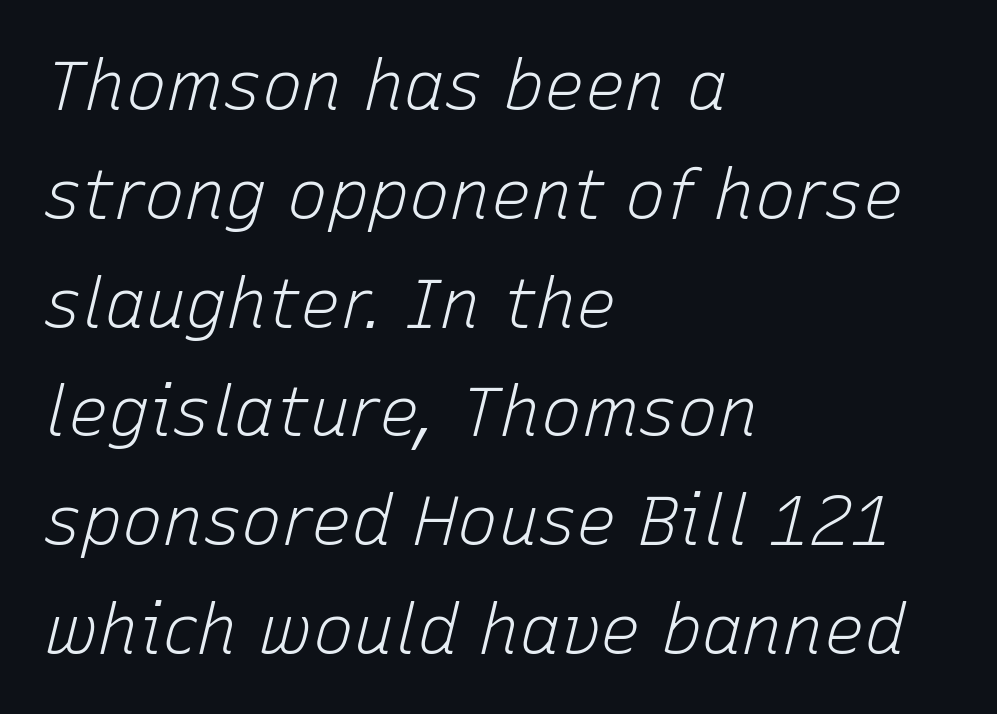
{"italic": "yes", "lean": "right", "slant_degrees": 15, "bold": "no", "weight": "light", "width": "normal", "stroke_contrast": "low", "x_height": "medium", "monospaced": "no", "underline": "no", "align": "left", "line_spacing": "normal", "line_spacing_ratio": 1.6, "letter_spacing": "normal", "letter_spacing_em": 0.0, "glyph_px": 68}
